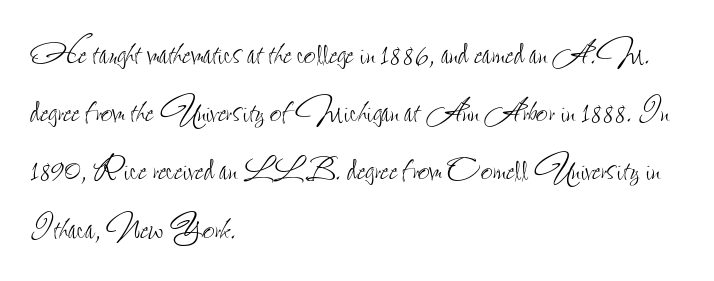
The image shows 41 px thin, condensed type; set left-aligned, normal line spacing (1.42x), normal letter spacing, not underlined; low stroke contrast and a small x-height.
